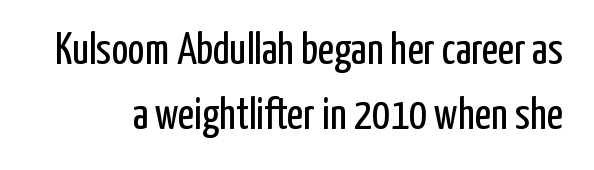
Summary of weight: not heavy and not bold. Here the designer chose a conventional face with non-uniform glyph widths. These lines were composed using upright roman letters. Are there feet on the stems? There aren't — it's a sans. The tracking reads as untouched default to a designer's eye. Interline gaps are of average width in this sample.
